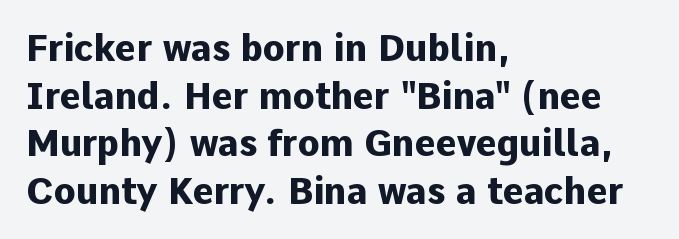
Nothing sits at the stroke ends, so this counts as sans-serif. Horizontal alignment here is leftward, the default for most running prose. Words appear dense and cohesive because spacing is normal. On the weight axis this lands at bold, roughly 700. Looks like regular typesetting: each glyph gets only the width it needs. You can tell it's not italic because the verticals are truly vertical.
